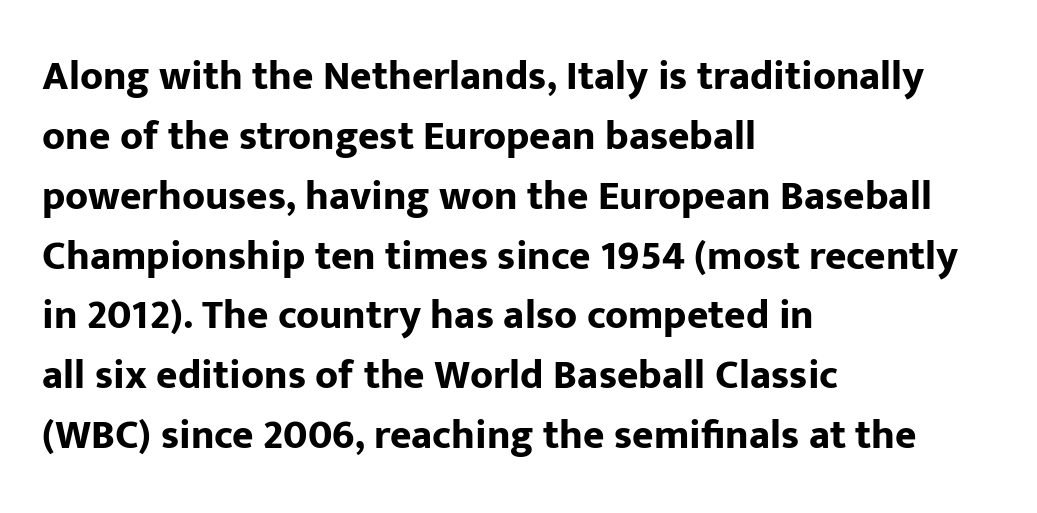
The line texture is even and compact thanks to regular tracking. Any mark beneath the type? The region is blank. The letters stand upright; this is a roman face. The passage shown stacks its lines at a standard gap.
